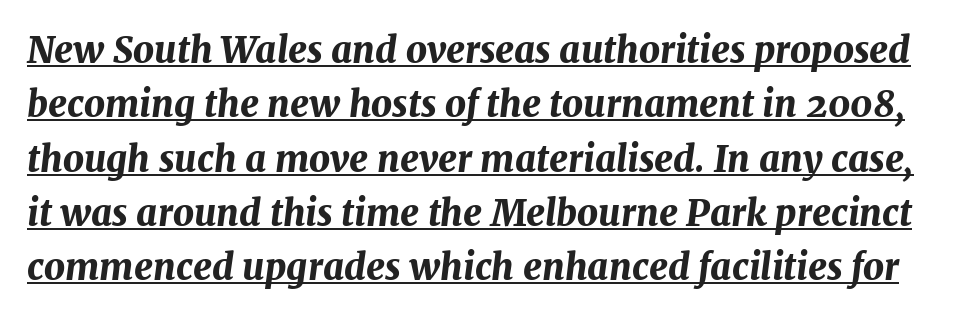
The image shows 36 px bold type, italic (leaning right); set normal line spacing (1.51x), normal letter spacing, underlined; medium stroke contrast and a medium x-height.
